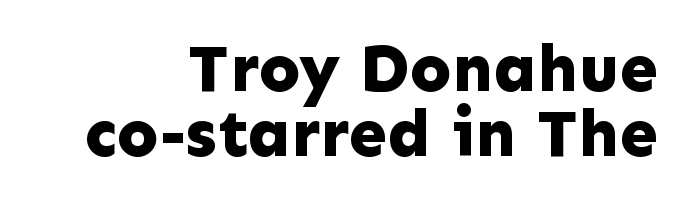
{"serif": "no", "italic": "no", "bold": "yes", "weight": "bold", "width": "normal", "stroke_contrast": "low", "x_height": "medium", "monospaced": "no", "underline": "no", "align": "right", "line_spacing": "tight", "line_spacing_ratio": 0.95, "letter_spacing": "normal", "letter_spacing_em": 0.0, "glyph_px": 68}
